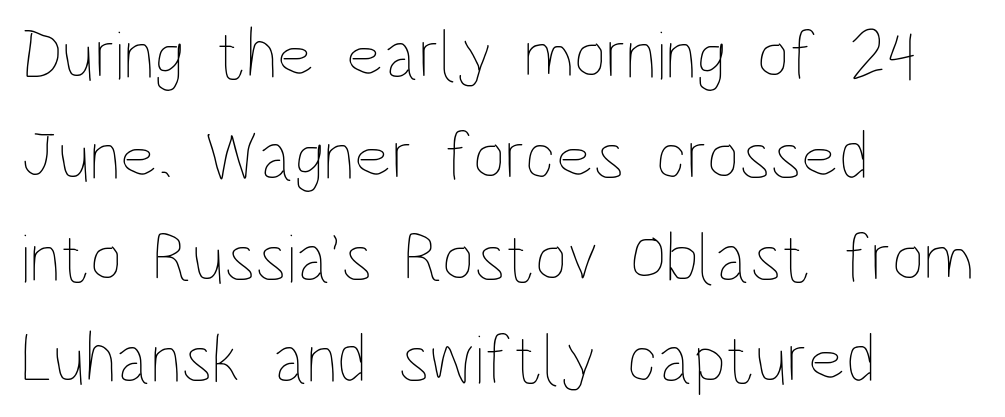
Here the designer chose a conventional face with non-uniform glyph widths. The weight would be labelled regular, book, light, or lighter still. The letters stand upright; this is a roman face. Short note: letters normally spaced. Descender tails drop into unmarked territory. If you measured baseline to baseline, you'd find a middling distance.
